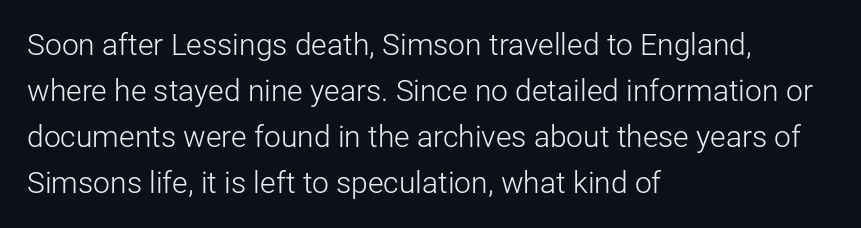
{"serif": "no", "italic": "no", "bold": "no", "weight": "light", "width": "normal", "stroke_contrast": "low", "x_height": "medium", "monospaced": "no", "underline": "no", "align": "left", "line_spacing": "normal", "line_spacing_ratio": 1.53, "letter_spacing": "normal", "letter_spacing_em": 0.0, "glyph_px": 30}
